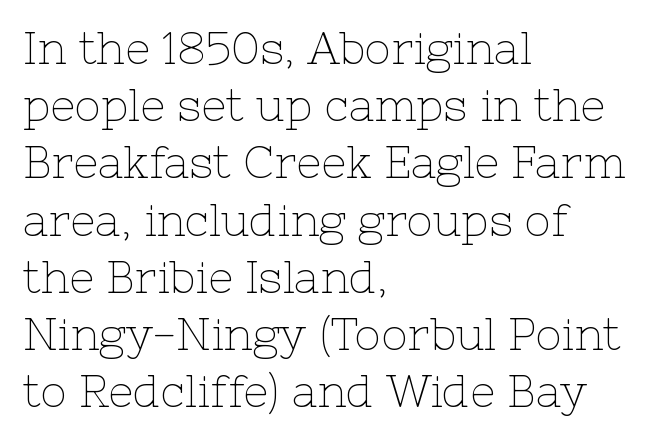
The image shows 44 px thin serif type, upright; set left-aligned, normal line spacing (1.3x), normal letter spacing, not underlined; low stroke contrast and a medium x-height.
